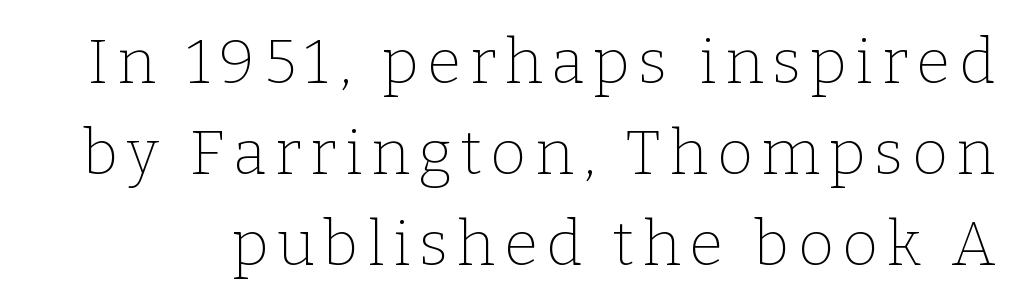
{"serif": "yes", "italic": "no", "bold": "no", "weight": "thin", "width": "normal", "stroke_contrast": "low", "x_height": "medium", "monospaced": "no", "underline": "no", "line_spacing": "normal", "line_spacing_ratio": 1.47, "glyph_px": 62}
